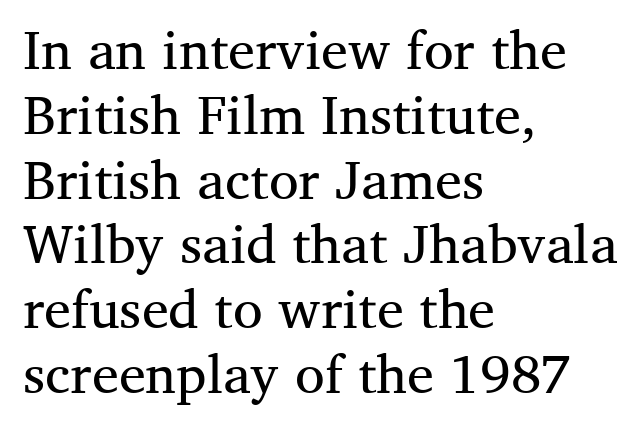
Each letter keeps its own natural width here, so spacing adapts to shape. Tracking value appears to be zero — textbook default spacing. The face used here is seriffed, in the tradition of book romans. The lettering stays uniformly vertical, giving the passage a roman look. The characters are drawn with everyday or finer stroke widths. A student would call this left alignment; a typographer would say flush left, rag right.
